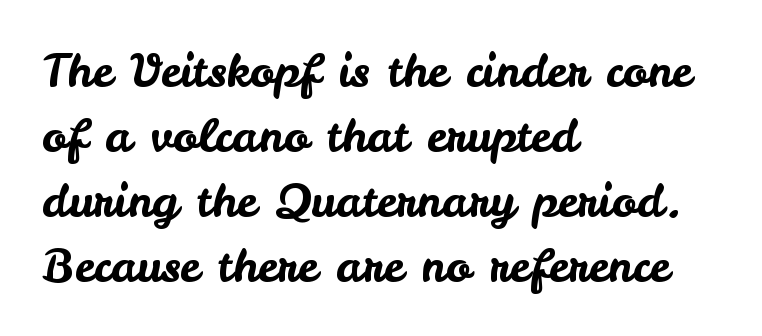
Each new line begins a customary step beneath the previous one. The gaps between neighbouring characters are ordinary and unremarkable. This sample has the flowing, uneven cadence of proportional lettering.
